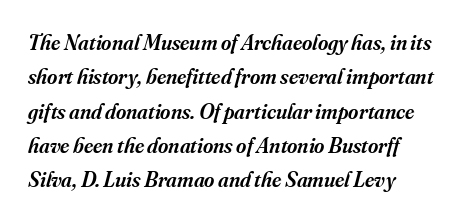
Q: Is the text bold? A: Semi-bold.
Q: Is the text italic (slanted)? A: Yes, it leans right by about 16 degrees.
Q: Is the text underlined? A: No.
Q: How is the paragraph aligned? A: Left-aligned.
Q: Is the spacing between letters normal or unusually wide? A: Normal.
Q: Is the spacing between lines tight, normal or loose? A: Normal.
